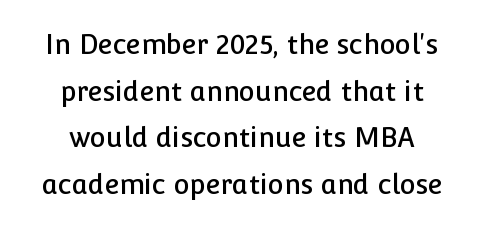
{"italic": "no", "underline": "no", "line_spacing_ratio": 1.73, "letter_spacing": "normal", "letter_spacing_em": 0.0, "glyph_px": 27}
